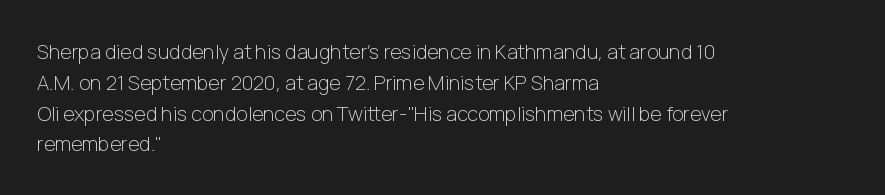
The image shows 20 px text type, upright; set left-aligned, normal line spacing (1.54x), normal letter spacing, not underlined.
